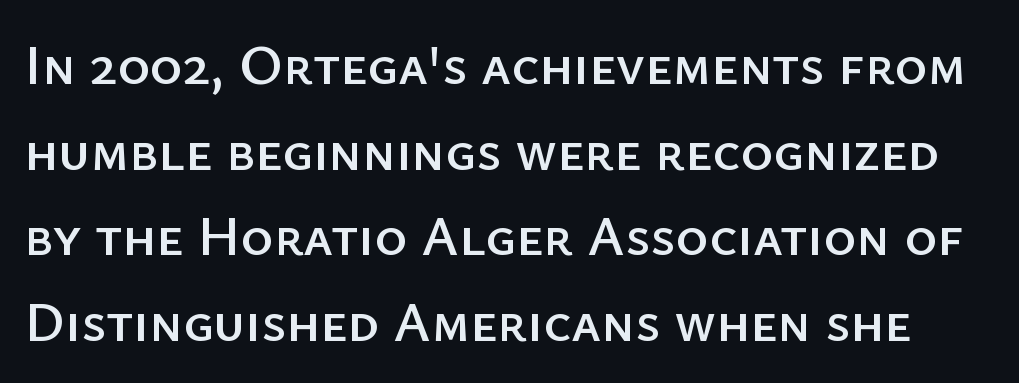
The image shows 56 px sans-serif type, upright; set normal line spacing (1.53x), normal letter spacing, not underlined; low stroke contrast and a medium x-height.
